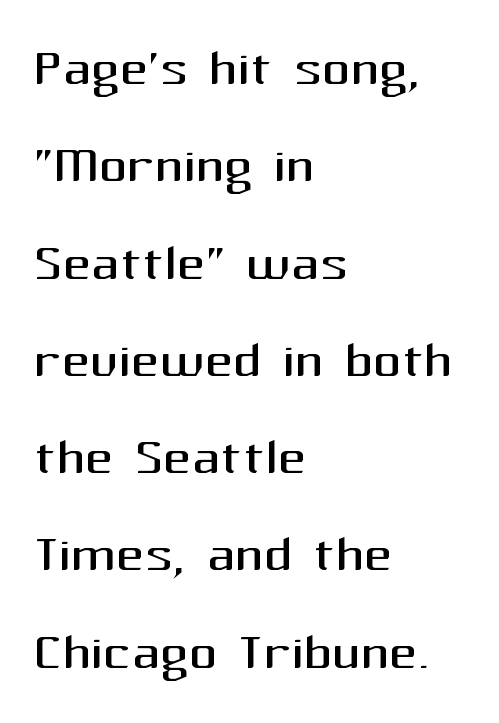
Q: Is the text bold? A: No.
Q: Is the text italic (slanted)? A: No, it is upright.
Q: Is the typeface a serif or a sans-serif typeface? A: Sans-serif.
Q: Is the text underlined? A: No.
Q: How is the paragraph aligned? A: Left-aligned.
Q: Is the spacing between letters normal or unusually wide? A: Normal.
Q: Is the spacing between lines tight, normal or loose? A: Normal.
Q: Width (condensed, normal, or wide)? A: Normal.
Q: Stroke contrast? A: Medium.
Q: x-height? A: Medium.
Q: Monospaced? A: No.
